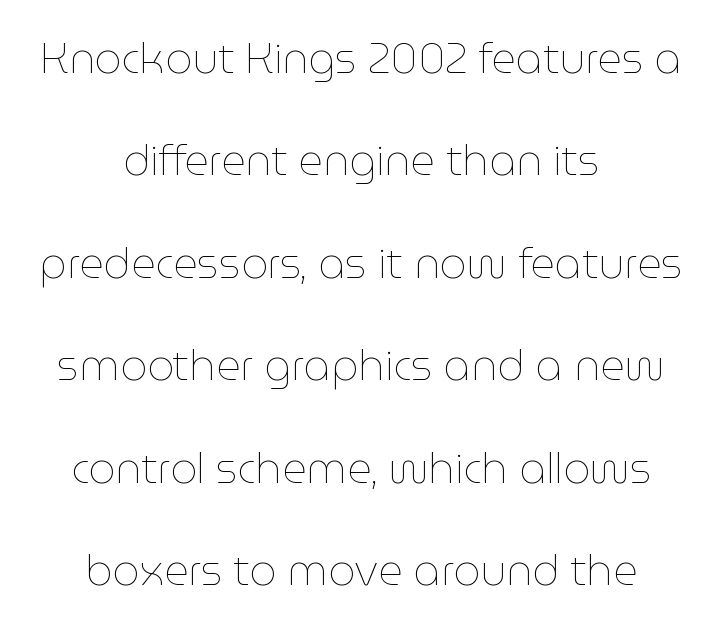
Q: Is the text bold? A: No.
Q: Is the text italic (slanted)? A: No, it is upright.
Q: Is the text underlined? A: No.
Q: How is the paragraph aligned? A: Centered.
Q: Is the spacing between letters normal or unusually wide? A: Normal.
Q: Is the spacing between lines tight, normal or loose? A: Loose.
Q: Width (condensed, normal, or wide)? A: Normal.
Q: Stroke contrast? A: Low.
Q: x-height? A: Medium.
Q: Monospaced? A: No.
